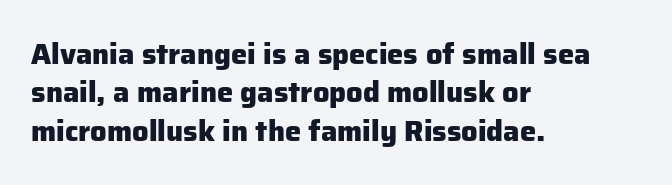
Q: Is the text bold? A: Yes.
Q: Is the text italic (slanted)? A: No, it is upright.
Q: Is the typeface a serif or a sans-serif typeface? A: Sans-serif.
Q: Is the text underlined? A: No.
Q: How is the paragraph aligned? A: Left-aligned.
Q: Is the spacing between letters normal or unusually wide? A: Normal.
Q: Is the spacing between lines tight, normal or loose? A: Normal.
Q: Width (condensed, normal, or wide)? A: Normal.
Q: Stroke contrast? A: Low.
Q: x-height? A: Medium.
Q: Monospaced? A: No.
